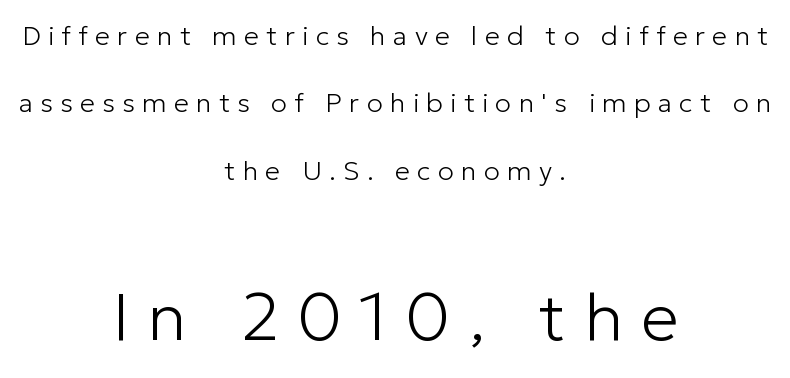
The image shows 67 px light sans-serif type, upright; set centered, loose line spacing (2.5x), unusually wide letter spacing (+0.27 em), not underlined; the second (bottom) block is 2.48x larger; low stroke contrast and a medium x-height.
